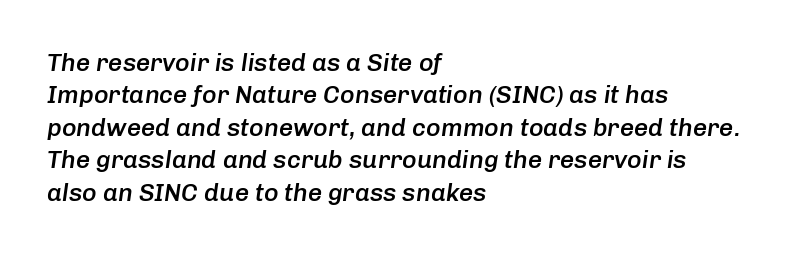
Horizontal alignment here is leftward, the default for most running prose. This block has exactly the height ordinary leading produces. What weight is shown? A semibold, between regular and bold. Lines of text with bare space underneath. Does extra space separate the letters? No, they use regular spacing.
